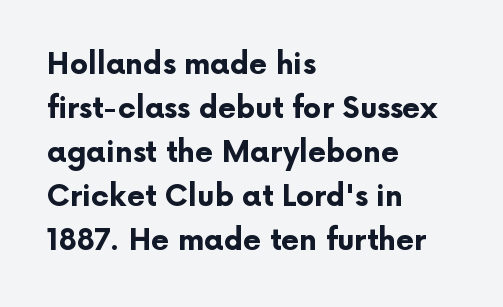
Q: Is the text bold? A: Yes.
Q: Is the text italic (slanted)? A: No, it is upright.
Q: Is the typeface a serif or a sans-serif typeface? A: Sans-serif.
Q: Is the text underlined? A: No.
Q: How is the paragraph aligned? A: Left-aligned.
Q: Is the spacing between letters normal or unusually wide? A: Normal.
Q: Is the spacing between lines tight, normal or loose? A: Normal.
Q: Width (condensed, normal, or wide)? A: Normal.
Q: Stroke contrast? A: Low.
Q: x-height? A: Medium.
Q: Monospaced? A: No.
